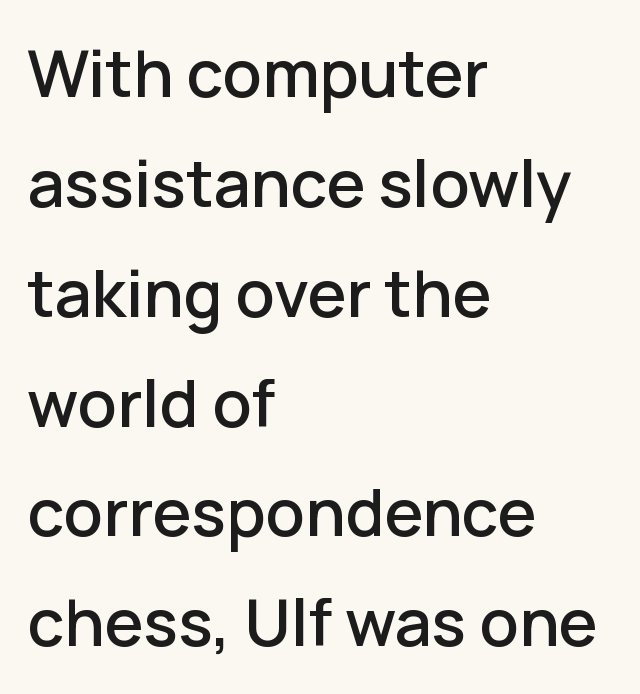
{"serif": "no", "italic": "no", "width": "normal", "stroke_contrast": "low", "x_height": "medium", "monospaced": "no", "underline": "no", "align": "left", "line_spacing": "normal", "line_spacing_ratio": 1.69, "letter_spacing": "normal", "letter_spacing_em": 0.0, "glyph_px": 65}
